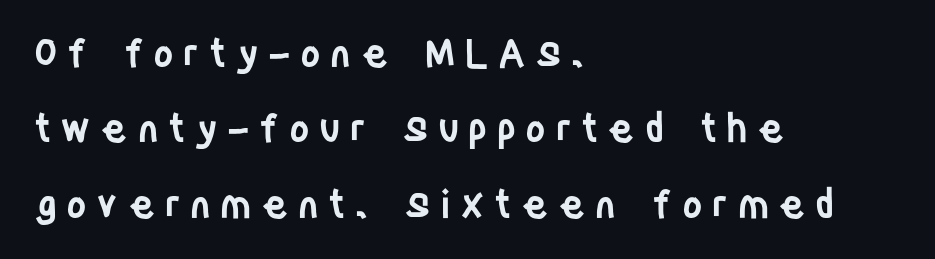
The image shows 39 px semibold, condensed sans-serif type, upright; set left-aligned, loose line spacing (1.93x), unusually wide letter spacing (+0.24 em), not underlined; low stroke contrast and a large x-height.
